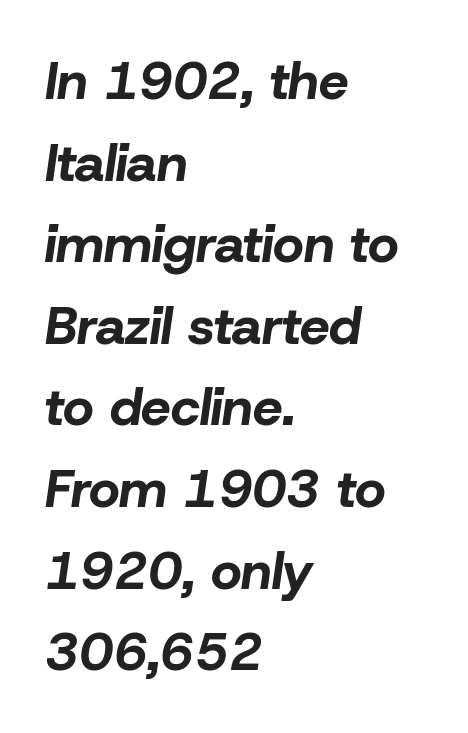
Any mark beneath the type? The region is blank. Here the designer chose a conventional face with non-uniform glyph widths. If you drew a ruler down the left edge, every line would touch it. Nothing unusual about the tracking: characters are spaced as the font intends. In terms of weight, the rendering is a true, heavy bold. Reading down the column, the eye jumps a familiar distance to each next line.
